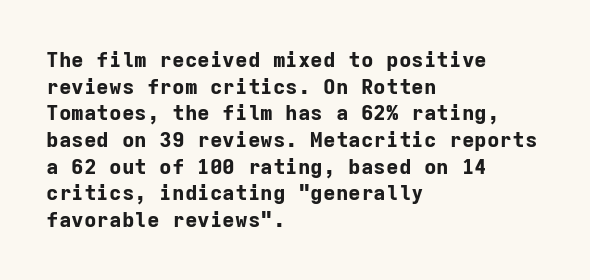
Honestly, the row spacing looks completely unremarkable. Posture: upright roman. Plenty of ink on the page — the face is bold. Typeset ragged right — the left edge is the straight one.
